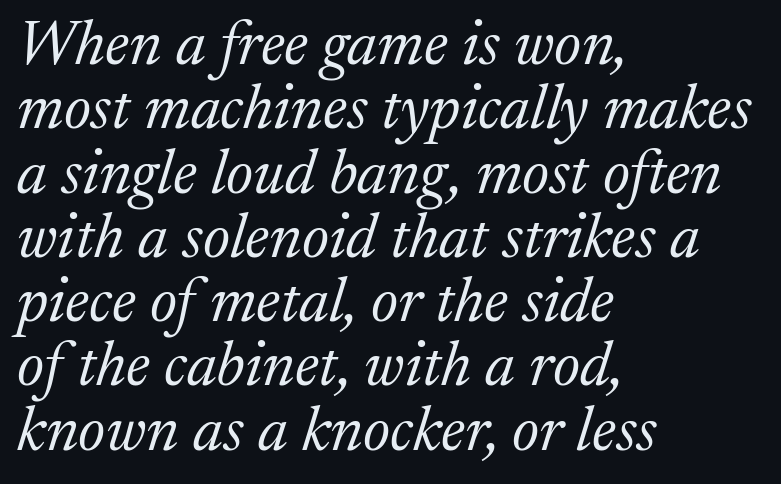
Q: Is the text bold? A: No.
Q: Is the text italic (slanted)? A: Yes, it leans right by about 17 degrees.
Q: Is the typeface a serif or a sans-serif typeface? A: Serif.
Q: Is the text underlined? A: No.
Q: How is the paragraph aligned? A: Left-aligned.
Q: Is the spacing between letters normal or unusually wide? A: Normal.
Q: Is the spacing between lines tight, normal or loose? A: Tight.
Q: Width (condensed, normal, or wide)? A: Normal.
Q: Stroke contrast? A: Medium.
Q: x-height? A: Medium.
Q: Monospaced? A: No.
